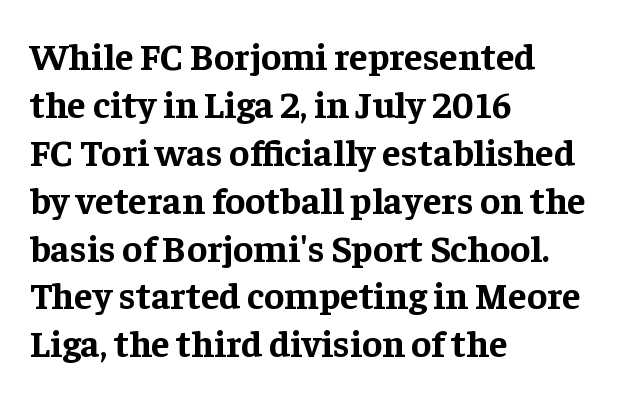
The image shows 38 px bold serif type, upright; set left-aligned, normal line spacing (1.26x), normal letter spacing, not underlined; low stroke contrast and a medium x-height.
